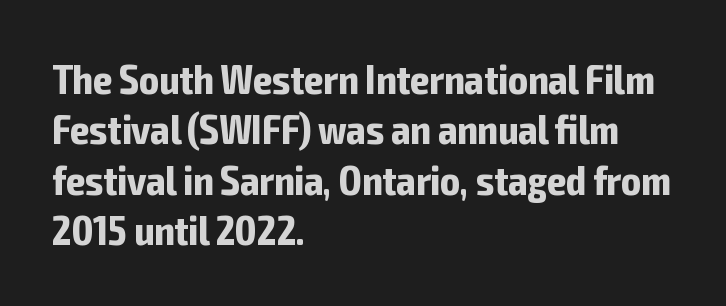
The image shows 41 px bold, condensed sans-serif type, upright; set left-aligned, line spacing 1.23x, normal letter spacing, not underlined; low stroke contrast and a medium x-height.
